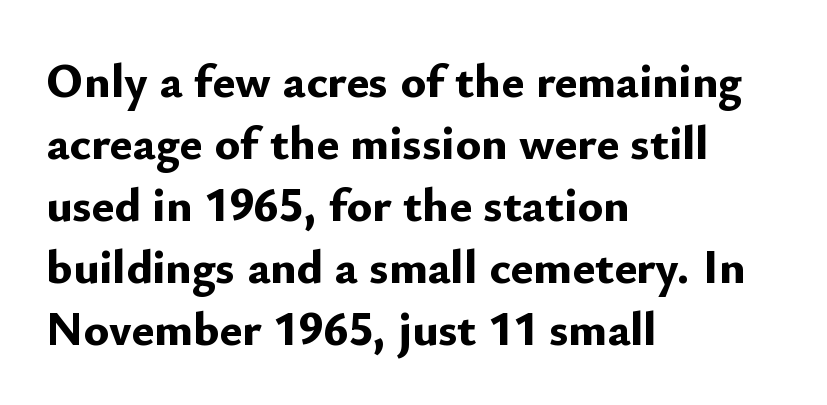
Q: Is the text bold? A: Yes.
Q: Is the text italic (slanted)? A: No, it is upright.
Q: Is the typeface a serif or a sans-serif typeface? A: Sans-serif.
Q: Is the text underlined? A: No.
Q: How is the paragraph aligned? A: Left-aligned.
Q: Is the spacing between letters normal or unusually wide? A: Normal.
Q: Is the spacing between lines tight, normal or loose? A: Normal.
Q: Width (condensed, normal, or wide)? A: Normal.
Q: Stroke contrast? A: Low.
Q: x-height? A: Small.
Q: Monospaced? A: No.
